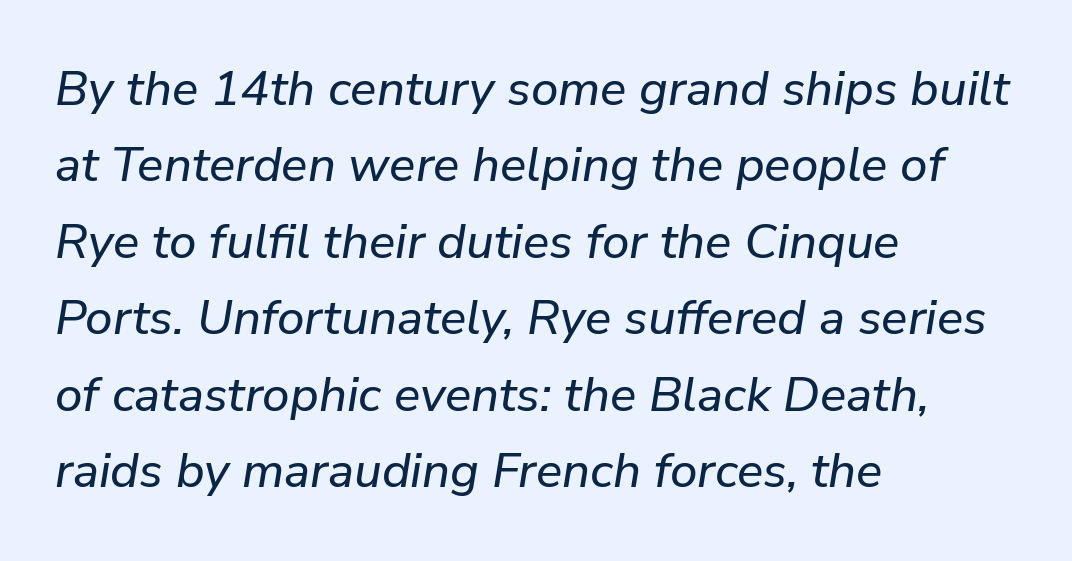
Is there much room between lines? A standard amount, neither cramped nor airy. Emphasis-style slanted type is in use. The foot of each line stays bare and open. The passage shown has conventional tracking throughout. The letters advance in unequal steps, a hallmark of proportional type.
